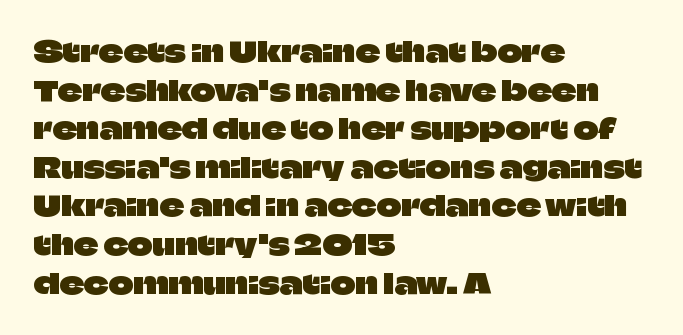
The image shows 27 px text type, upright; set left-aligned, normal line spacing (1.43x), normal letter spacing, not underlined.
